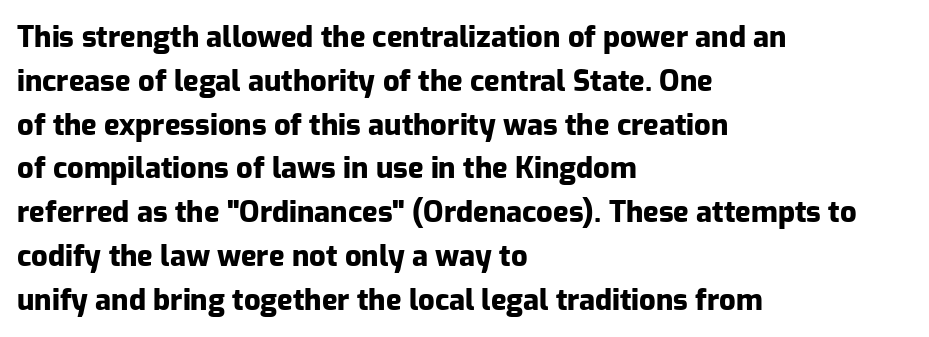
{"serif": "no", "italic": "no", "bold": "yes", "weight": "heavy", "width": "normal", "stroke_contrast": "low", "x_height": "medium", "monospaced": "no", "underline": "no", "align": "left", "line_spacing": "normal", "line_spacing_ratio": 1.51, "letter_spacing": "normal", "letter_spacing_em": 0.0, "glyph_px": 29}
